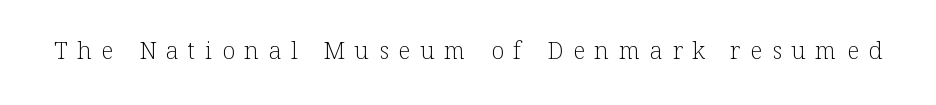
{"italic": "no", "bold": "no", "underline": "no", "letter_spacing": "wide", "letter_spacing_em": 0.4, "glyph_px": 24}
